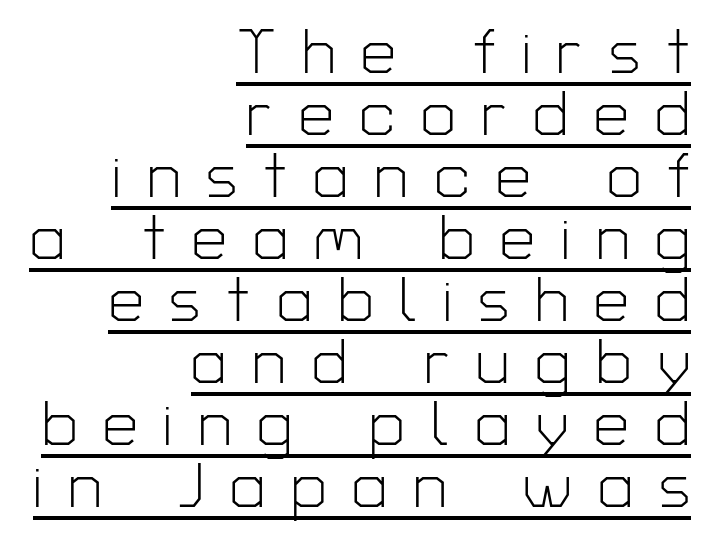
{"serif": "no", "italic": "no", "bold": "no", "weight": "light", "width": "normal", "stroke_contrast": "low", "x_height": "medium", "monospaced": "no", "underline": "yes", "align": "right", "line_spacing": "tight", "line_spacing_ratio": 1.0, "letter_spacing": "wide", "letter_spacing_em": 0.42, "glyph_px": 62}
